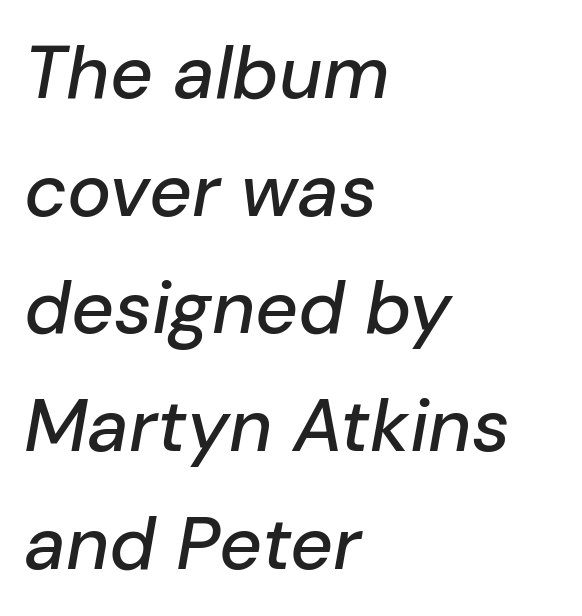
Q: Is the text italic (slanted)? A: Yes, it leans right by about 10 degrees.
Q: Is the text underlined? A: No.
Q: How is the paragraph aligned? A: Left-aligned.
Q: Is the spacing between letters normal or unusually wide? A: Normal.
Q: Is the spacing between lines tight, normal or loose? A: Normal.
Q: Width (condensed, normal, or wide)? A: Normal.
Q: Stroke contrast? A: Low.
Q: x-height? A: Medium.
Q: Monospaced? A: No.
